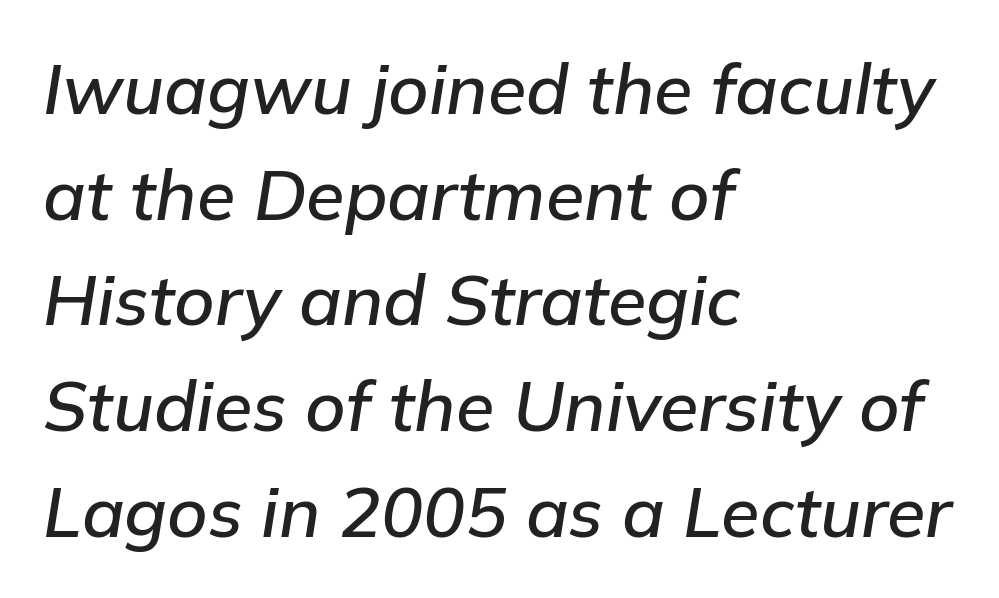
Q: Is the text italic (slanted)? A: Yes, it leans right by about 9 degrees.
Q: Is the text underlined? A: No.
Q: How is the paragraph aligned? A: Left-aligned.
Q: Is the spacing between letters normal or unusually wide? A: Normal.
Q: Is the spacing between lines tight, normal or loose? A: Normal.
Q: Width (condensed, normal, or wide)? A: Normal.
Q: Stroke contrast? A: Low.
Q: x-height? A: Medium.
Q: Monospaced? A: No.
